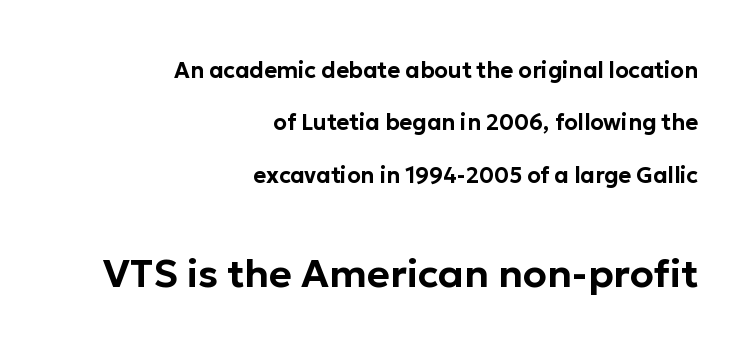
The image shows 39 px sans-serif type, upright; set right-aligned, loose line spacing (2.38x), normal letter spacing, not underlined; the second (bottom) block is 1.77x larger; low stroke contrast and a medium x-height.
